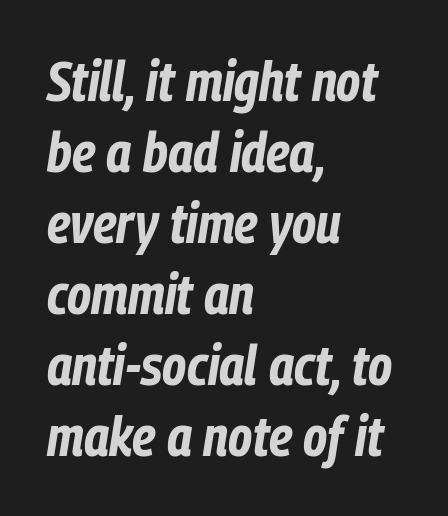
Q: Is the text bold? A: Yes.
Q: Is the text italic (slanted)? A: Yes, it leans right by about 9 degrees.
Q: Is the text underlined? A: No.
Q: How is the paragraph aligned? A: Left-aligned.
Q: Is the spacing between letters normal or unusually wide? A: Normal.
Q: Is the spacing between lines tight, normal or loose? A: Normal.
Q: Width (condensed, normal, or wide)? A: Condensed.
Q: Stroke contrast? A: Low.
Q: x-height? A: Medium.
Q: Monospaced? A: No.
